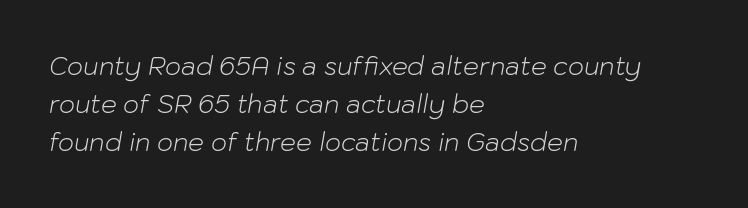
Q: Is the text bold? A: No.
Q: Is the text italic (slanted)? A: Yes, it leans right by about 10 degrees.
Q: Is the text underlined? A: No.
Q: How is the paragraph aligned? A: Left-aligned.
Q: Is the spacing between letters normal or unusually wide? A: Normal.
Q: Is the spacing between lines tight, normal or loose? A: Normal.
